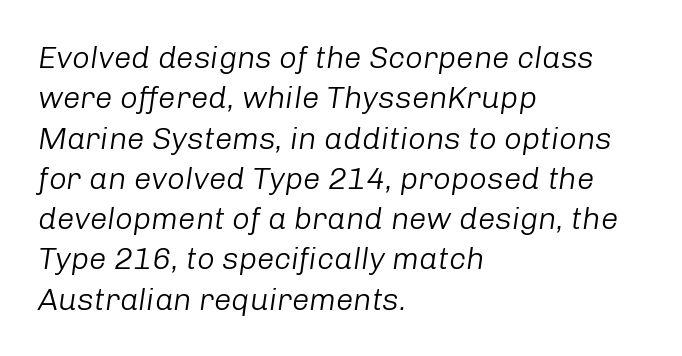
Q: Is the text bold? A: No.
Q: Is the text italic (slanted)? A: Yes, it leans right by about 8 degrees.
Q: Is the text underlined? A: No.
Q: How is the paragraph aligned? A: Left-aligned.
Q: Is the spacing between letters normal or unusually wide? A: Normal.
Q: Is the spacing between lines tight, normal or loose? A: Normal.
Q: Width (condensed, normal, or wide)? A: Normal.
Q: Stroke contrast? A: Low.
Q: x-height? A: Medium.
Q: Monospaced? A: No.
